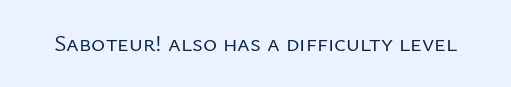
Q: Is the text bold? A: No.
Q: Is the text italic (slanted)? A: No, it is upright.
Q: Is the text underlined? A: No.
Q: Is the spacing between letters normal or unusually wide? A: Normal.
